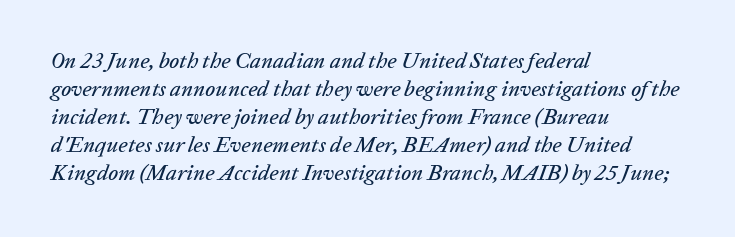
{"italic": "yes", "lean": "right", "slant_degrees": 20, "underline": "no", "align": "left", "line_spacing": "normal", "line_spacing_ratio": 1.27, "letter_spacing": "normal", "letter_spacing_em": 0.0, "glyph_px": 22}
